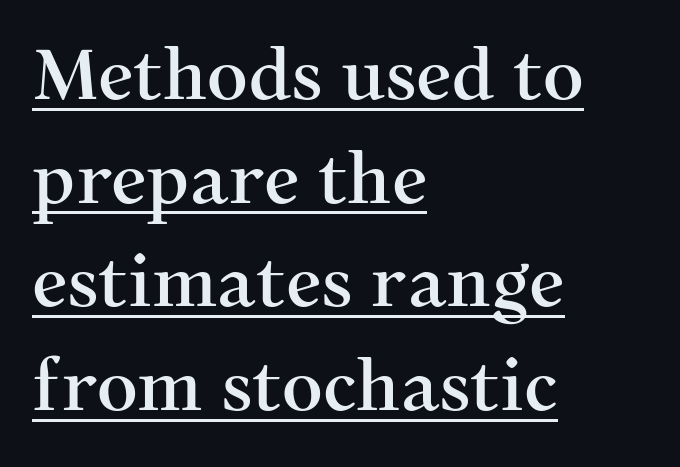
Q: Is the text italic (slanted)? A: No, it is upright.
Q: Is the typeface a serif or a sans-serif typeface? A: Serif.
Q: Is the text underlined? A: Yes.
Q: How is the paragraph aligned? A: Left-aligned.
Q: Is the spacing between letters normal or unusually wide? A: Normal.
Q: Is the spacing between lines tight, normal or loose? A: Normal.
Q: Width (condensed, normal, or wide)? A: Normal.
Q: Stroke contrast? A: Medium.
Q: x-height? A: Medium.
Q: Monospaced? A: No.
